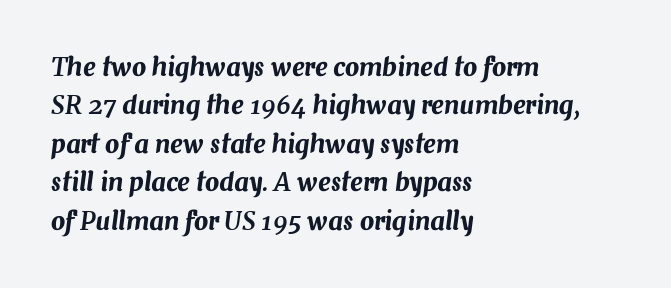
The image shows 25 px text type, italic (leaning right); set left-aligned, normal line spacing (1.54x), normal letter spacing, not underlined.
